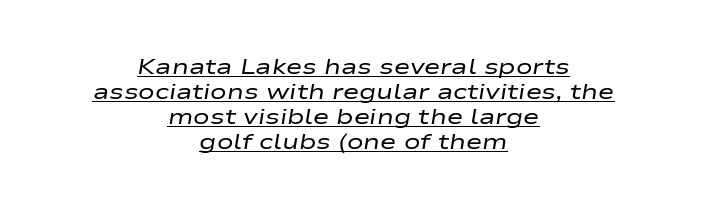
Q: Is the text bold? A: No.
Q: Is the text italic (slanted)? A: Yes, it leans right by about 9 degrees.
Q: Is the text underlined? A: Yes.
Q: How is the paragraph aligned? A: Centered.
Q: Is the spacing between letters normal or unusually wide? A: Normal.
Q: Is the spacing between lines tight, normal or loose? A: Tight.
